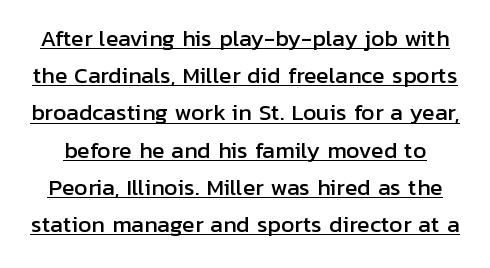
The words here are underlined. The letters sit at their default tracking, neither squeezed nor spread. Posture: straight, roman, zero tilt.
